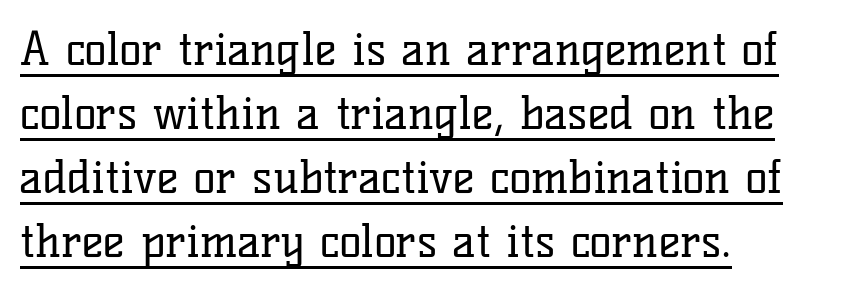
Q: Is the text bold? A: No.
Q: Is the text italic (slanted)? A: No, it is upright.
Q: Is the typeface a serif or a sans-serif typeface? A: Serif.
Q: Is the text underlined? A: Yes.
Q: How is the paragraph aligned? A: Left-aligned.
Q: Is the spacing between letters normal or unusually wide? A: Normal.
Q: Is the spacing between lines tight, normal or loose? A: Normal.
Q: Width (condensed, normal, or wide)? A: Normal.
Q: Stroke contrast? A: Low.
Q: x-height? A: Medium.
Q: Monospaced? A: No.
